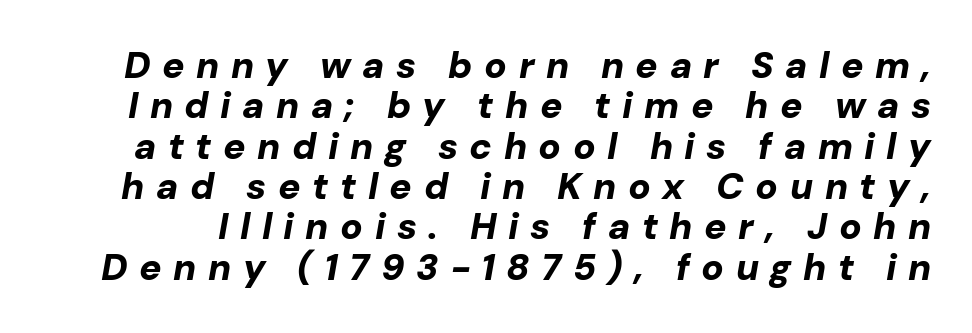
Look at the stroke-to-counter ratio: heavy, a bold. This sample trades vertical openness for compactness between lines. The area under the type is left untouched. The passage shown has open, widely tracked lettering throughout. Proportional: the letters do not fall into vertical columns.
